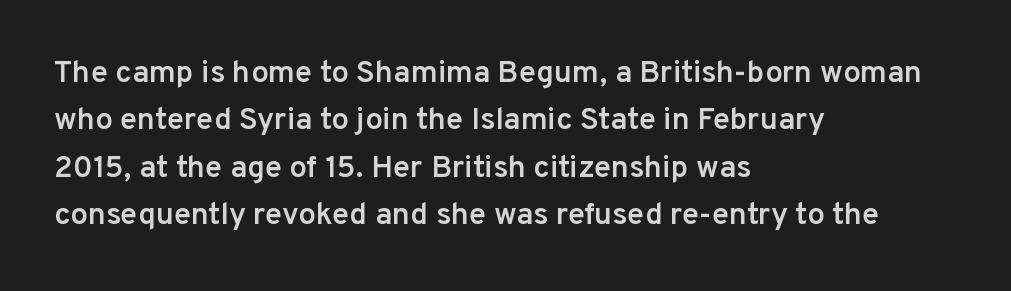
Q: Is the text bold? A: Semi-bold.
Q: Is the text italic (slanted)? A: No, it is upright.
Q: Is the typeface a serif or a sans-serif typeface? A: Sans-serif.
Q: Is the text underlined? A: No.
Q: How is the paragraph aligned? A: Left-aligned.
Q: Is the spacing between letters normal or unusually wide? A: Normal.
Q: Is the spacing between lines tight, normal or loose? A: Normal.
Q: Width (condensed, normal, or wide)? A: Normal.
Q: Stroke contrast? A: Low.
Q: x-height? A: Medium.
Q: Monospaced? A: No.
